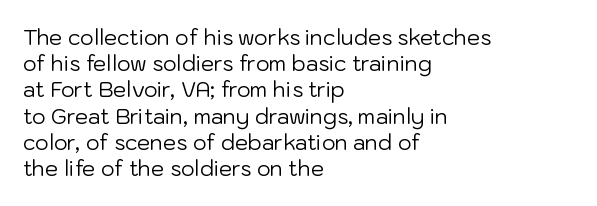
Does extra space separate the letters? No, they use regular spacing. Layout note: lines flush left. The area under the type is left untouched. This reads as an unemphasized weight, regular at the heaviest. This is roman type, the default non-slanted kind. Vertical spacing — default.
